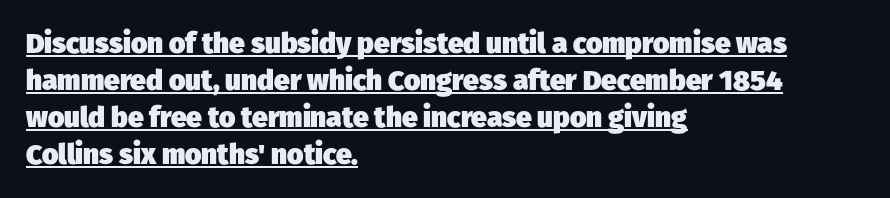
The image shows 28 px heavy sans-serif type; set left-aligned, normal line spacing (1.32x), normal letter spacing, underlined; low stroke contrast and a medium x-height.
